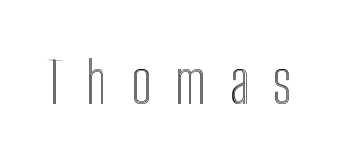
The image shows 58 px condensed type, upright; set unusually wide letter spacing (+0.4 em), not underlined; a medium x-height.
